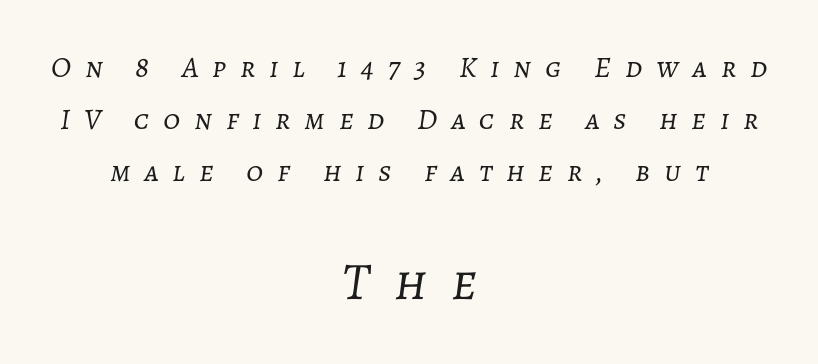
Q: Is the text bold? A: No.
Q: Is the text italic (slanted)? A: Yes, it leans right by about 7 degrees.
Q: Is the text underlined? A: No.
Q: How is the paragraph aligned? A: Centered.
Q: Is the spacing between letters normal or unusually wide? A: Unusually wide.
Q: Which block of text is set in a larger size, the first (top) or the second (bottom)? A: The second (bottom) one.
Q: Width (condensed, normal, or wide)? A: Normal.
Q: Stroke contrast? A: Low.
Q: x-height? A: Medium.
Q: Monospaced? A: No.
